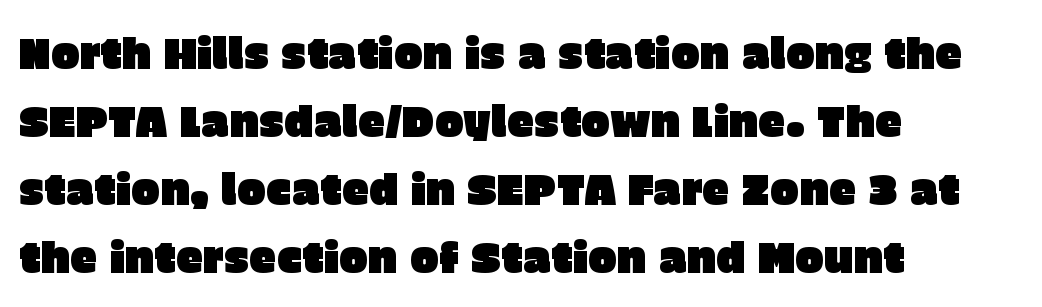
The image shows 43 px sans-serif type, upright; set left-aligned, normal line spacing (1.58x), normal letter spacing, not underlined; low stroke contrast and a large x-height.
